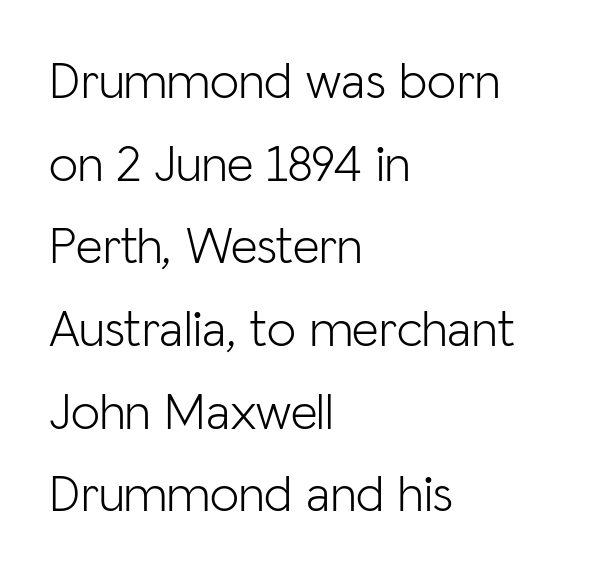
Leftover space on each line is placed entirely after the last word. This is roman type, the default non-slanted kind. The designer went with a sans here, leaving each stem footless. Whoever set this chose a conventional vertical rhythm.
